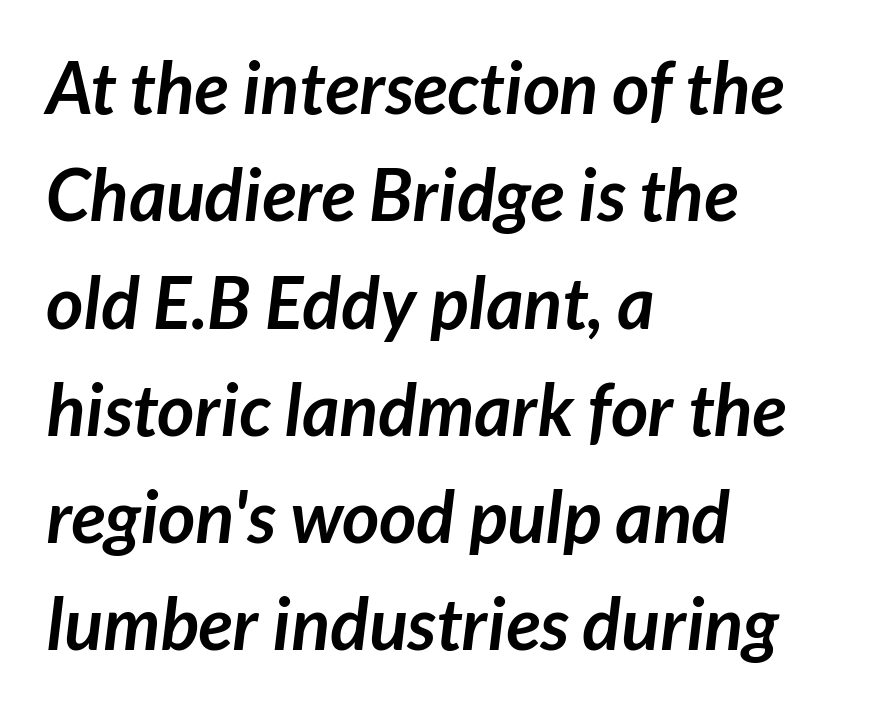
The font family rendered here belongs to the sans-serif group. Weight check: bold — yes, fully. Decoration check: the copy has no underline. You could call the tracking neutral — neither tight nor loose. Visually the block forms a straight wall on the left and a jagged coastline on the right.
